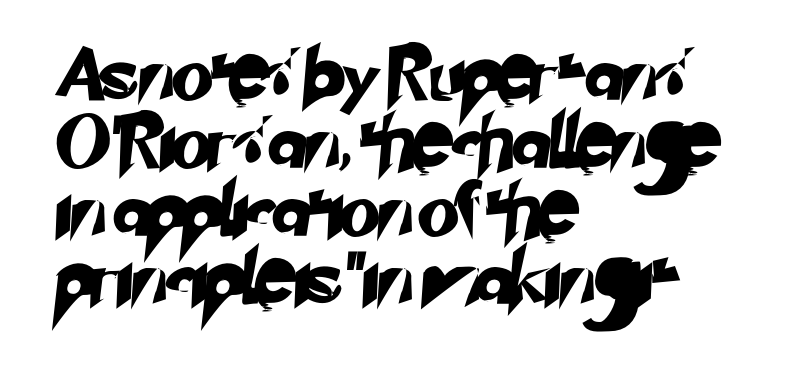
Underlining? Definitely not there. Does extra space separate the letters? No, they use regular spacing. These lines sit exactly where default settings would place them. Teacher's note: observe the even left margin — that is flush-left alignment. Looks like regular typesetting: each glyph gets only the width it needs. You can tell from the bare stems that sans-serif type was used.
